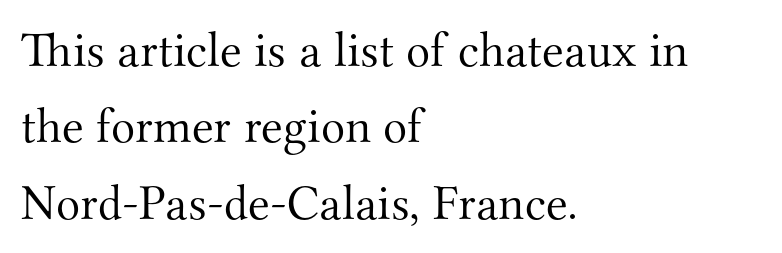
Q: Is the text bold? A: No.
Q: Is the text italic (slanted)? A: No, it is upright.
Q: Is the typeface a serif or a sans-serif typeface? A: Serif.
Q: Is the text underlined? A: No.
Q: How is the paragraph aligned? A: Left-aligned.
Q: Is the spacing between letters normal or unusually wide? A: Normal.
Q: Is the spacing between lines tight, normal or loose? A: Normal.
Q: Width (condensed, normal, or wide)? A: Normal.
Q: Stroke contrast? A: Medium.
Q: x-height? A: Small.
Q: Monospaced? A: No.
